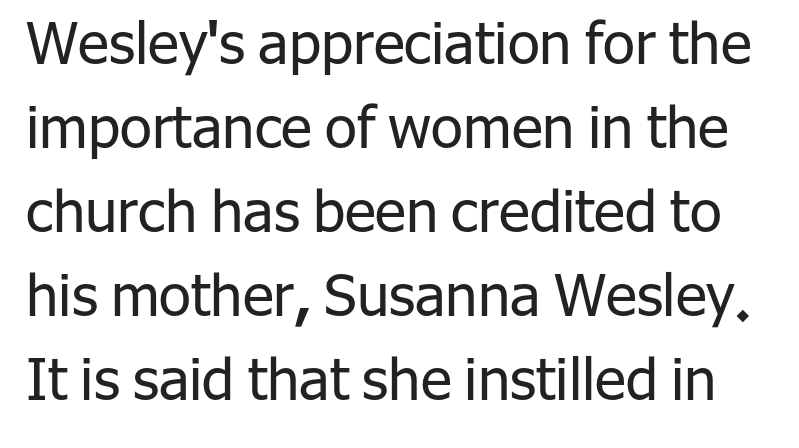
A typesetter would call this proportional, since set widths differ per character. These lines sit exactly where default settings would place them. Think standard paragraph weight, or any step lighter than that. Unlike italic type, these characters show no tilt at all.
